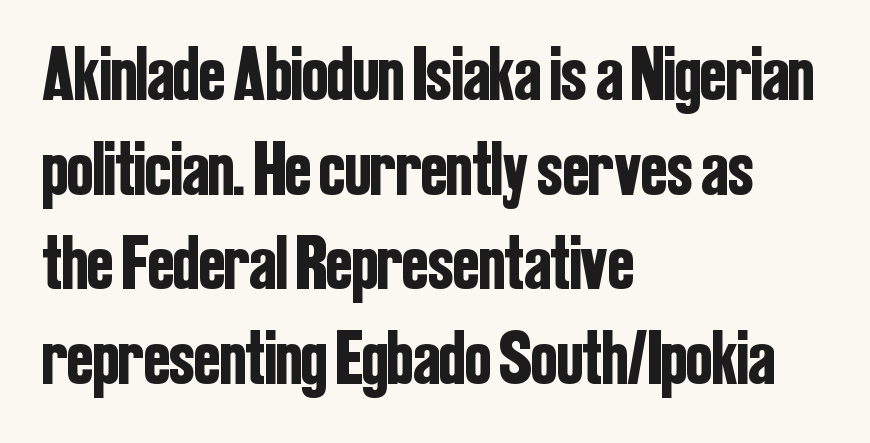
{"serif": "no", "italic": "no", "width": "condensed", "stroke_contrast": "low", "x_height": "medium", "monospaced": "no", "underline": "no", "align": "left", "line_spacing_ratio": 1.23, "letter_spacing": "normal", "letter_spacing_em": 0.0, "glyph_px": 77}
